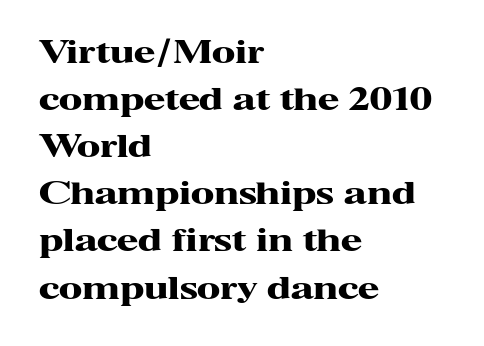
Successive baselines arrive at the customary interval. Line starts are locked; line ends wander. Beneath every word, the page is bare. The letters stand straight up with perfectly vertical stems.
